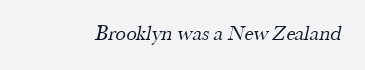
{"bold": "no", "underline": "no", "letter_spacing": "normal", "letter_spacing_em": 0.0, "glyph_px": 21}
